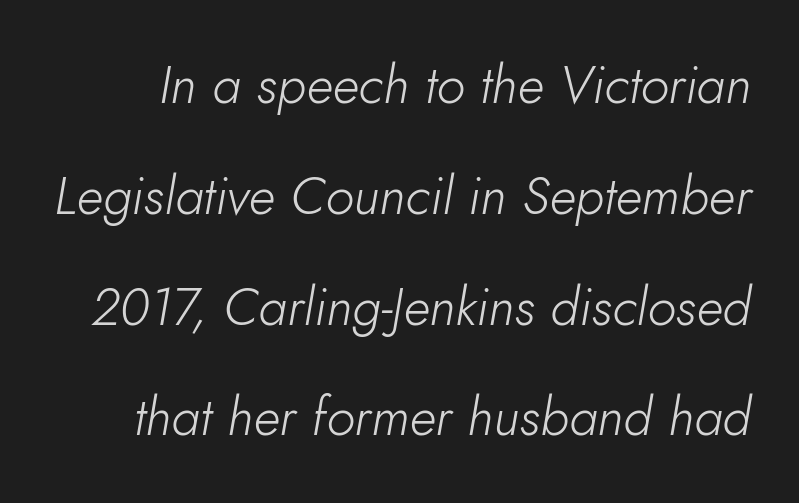
{"italic": "yes", "lean": "right", "slant_degrees": 10, "bold": "no", "weight": "light", "width": "normal", "stroke_contrast": "low", "x_height": "small", "monospaced": "no", "underline": "no", "line_spacing": "loose", "line_spacing_ratio": 2.09, "letter_spacing": "normal", "letter_spacing_em": 0.0, "glyph_px": 53}
